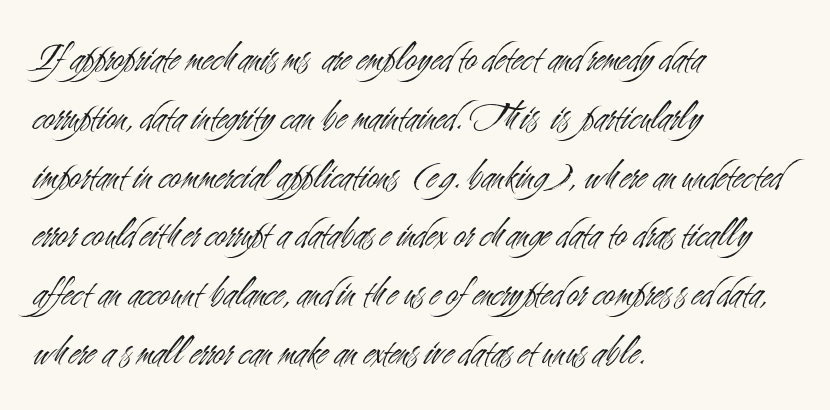
{"serif": "no", "bold": "no", "weight": "light", "width": "condensed", "stroke_contrast": "medium", "x_height": "small", "monospaced": "no", "underline": "no", "align": "left", "line_spacing": "normal", "line_spacing_ratio": 1.4, "letter_spacing": "normal", "letter_spacing_em": 0.0, "glyph_px": 42}
